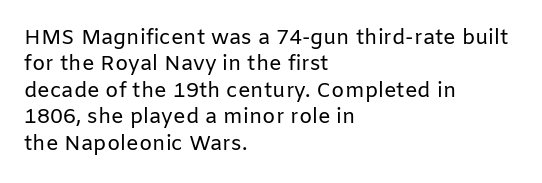
The image shows 21 px text type, upright; set left-aligned, normal line spacing (1.26x), normal letter spacing, not underlined.
